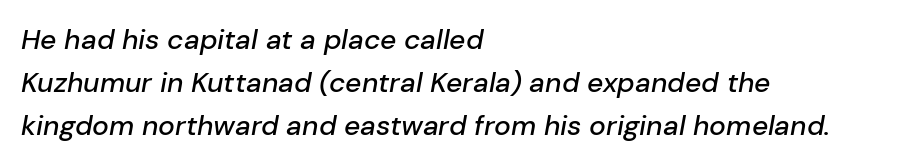
Tracking value appears to be zero — textbook default spacing. The block of text has a typical density, with ordinary space between rows. One-word summary of the alignment: left. Designer's note — italics engaged. The specimen omits any rule beneath the text block's lines. Think of a printed novel: that variable character pitch is what you see here.
